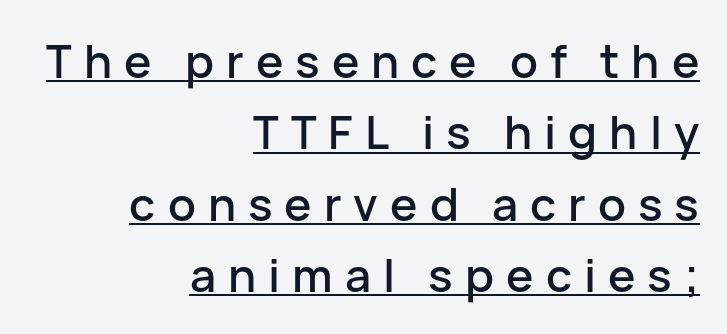
{"serif": "no", "italic": "no", "width": "normal", "stroke_contrast": "low", "x_height": "medium", "monospaced": "no", "underline": "yes", "align": "right", "line_spacing": "normal", "line_spacing_ratio": 1.55, "letter_spacing": "wide", "letter_spacing_em": 0.26, "glyph_px": 46}
